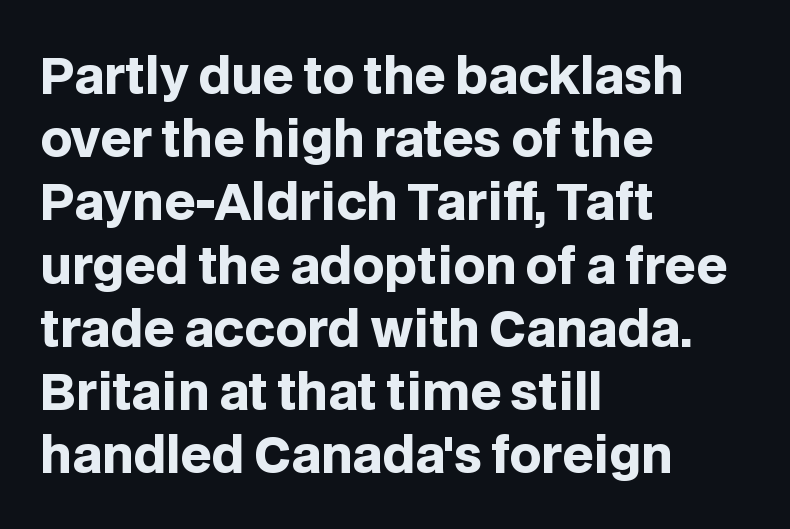
The image shows 49 px heavy sans-serif type, upright; set left-aligned, normal line spacing (1.29x), normal letter spacing, not underlined; low stroke contrast and a large x-height.
